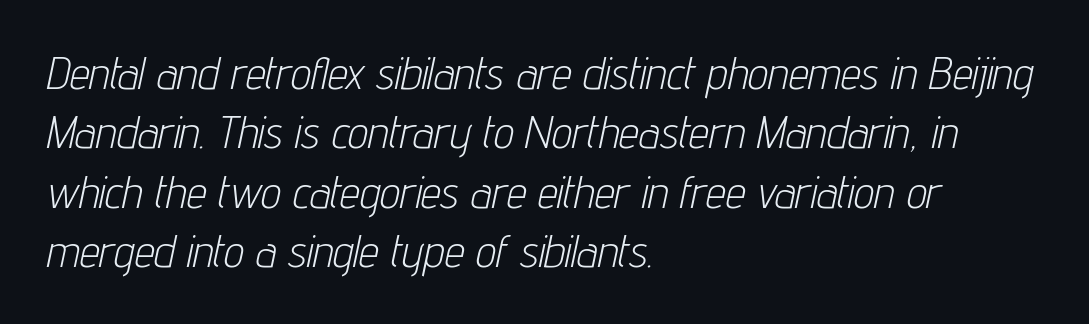
{"italic": "yes", "lean": "right", "slant_degrees": 12, "bold": "no", "weight": "light", "width": "condensed", "stroke_contrast": "low", "x_height": "medium", "monospaced": "no", "underline": "no", "align": "left", "line_spacing": "normal", "line_spacing_ratio": 1.32, "letter_spacing": "normal", "letter_spacing_em": 0.0, "glyph_px": 45}
